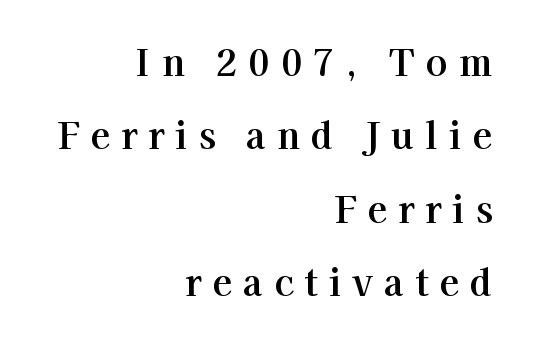
Q: Is the text italic (slanted)? A: No, it is upright.
Q: Is the typeface a serif or a sans-serif typeface? A: Serif.
Q: Is the text underlined? A: No.
Q: How is the paragraph aligned? A: Right-aligned.
Q: Is the spacing between letters normal or unusually wide? A: Unusually wide.
Q: Is the spacing between lines tight, normal or loose? A: Loose.
Q: Width (condensed, normal, or wide)? A: Normal.
Q: Stroke contrast? A: High.
Q: x-height? A: Medium.
Q: Monospaced? A: No.
